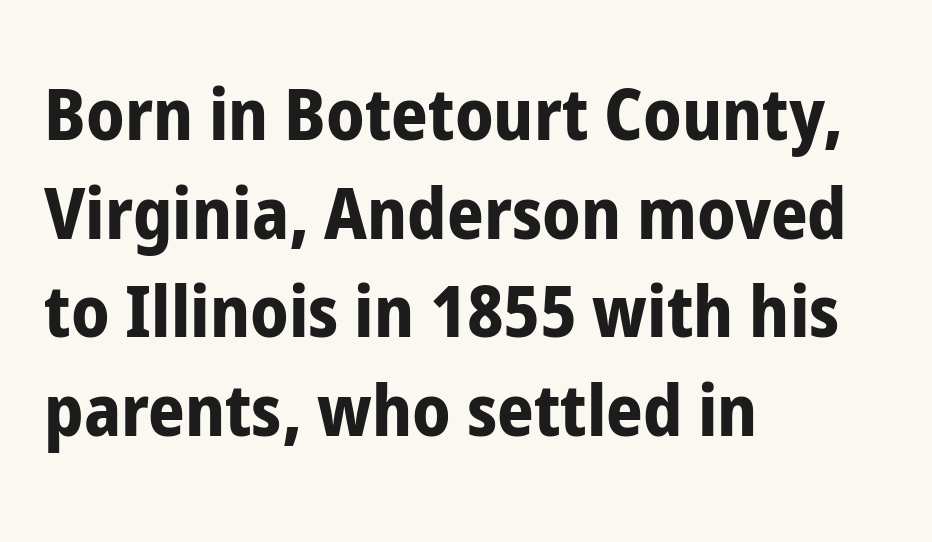
{"serif": "no", "italic": "no", "bold": "yes", "weight": "bold", "width": "condensed", "stroke_contrast": "low", "x_height": "medium", "monospaced": "no", "underline": "no", "align": "left", "line_spacing": "normal", "line_spacing_ratio": 1.37, "letter_spacing": "normal", "letter_spacing_em": 0.0, "glyph_px": 72}
